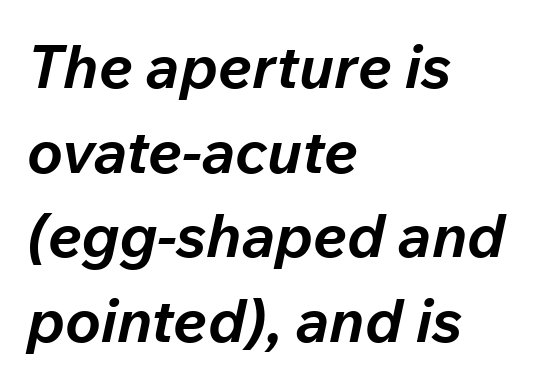
Q: Is the text bold? A: Yes.
Q: Is the text italic (slanted)? A: Yes, it leans right by about 12 degrees.
Q: Is the text underlined? A: No.
Q: How is the paragraph aligned? A: Left-aligned.
Q: Is the spacing between letters normal or unusually wide? A: Normal.
Q: Is the spacing between lines tight, normal or loose? A: Normal.
Q: Width (condensed, normal, or wide)? A: Normal.
Q: Stroke contrast? A: Low.
Q: x-height? A: Medium.
Q: Monospaced? A: No.
